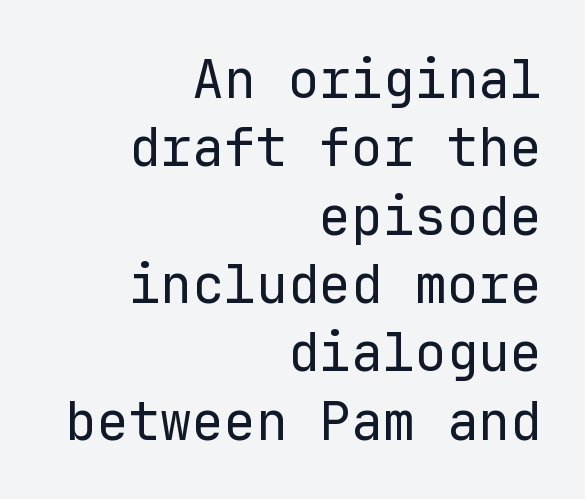
Q: Is the text bold? A: No.
Q: Is the text italic (slanted)? A: No, it is upright.
Q: Is the typeface a serif or a sans-serif typeface? A: Sans-serif.
Q: Is the text underlined? A: No.
Q: How is the paragraph aligned? A: Right-aligned.
Q: Is the spacing between letters normal or unusually wide? A: Normal.
Q: Is the spacing between lines tight, normal or loose? A: Normal.
Q: Width (condensed, normal, or wide)? A: Normal.
Q: Stroke contrast? A: Low.
Q: x-height? A: Medium.
Q: Monospaced? A: Yes.
